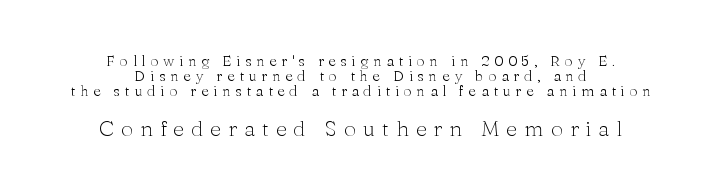
The rag falls on both sides of this text block equally. Characters follow at a spacing far wider than the type designer built in. Reading top to bottom, the characters get bigger at the block break. Check the space under the baseline: it is left empty.
